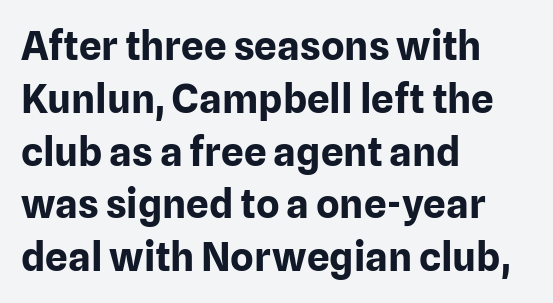
Q: Is the text bold? A: Yes.
Q: Is the text italic (slanted)? A: No, it is upright.
Q: Is the typeface a serif or a sans-serif typeface? A: Sans-serif.
Q: Is the text underlined? A: No.
Q: How is the paragraph aligned? A: Left-aligned.
Q: Is the spacing between letters normal or unusually wide? A: Normal.
Q: Is the spacing between lines tight, normal or loose? A: Normal.
Q: Width (condensed, normal, or wide)? A: Normal.
Q: Stroke contrast? A: Low.
Q: x-height? A: Medium.
Q: Monospaced? A: No.
